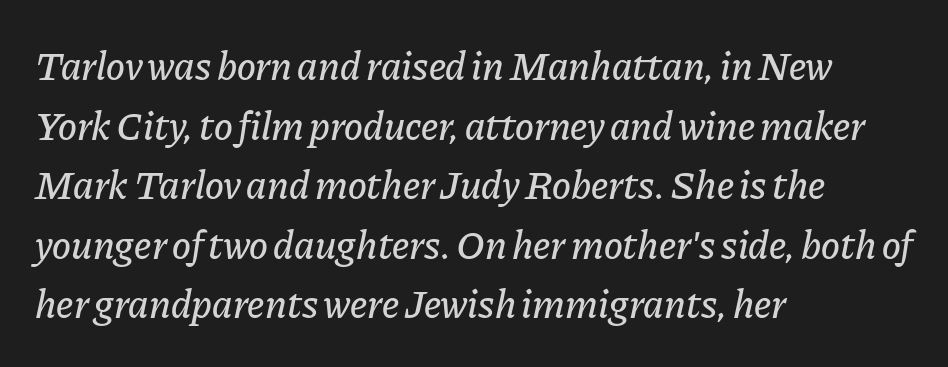
Rendered with sloped, italic letterforms. The string is rendered with underlining switched off. Nothing unusual about the tracking: characters are spaced as the font intends. The designer left line spacing at the default.
